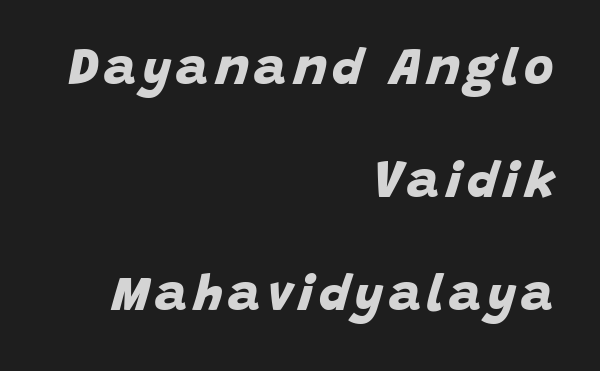
Q: Is the text bold? A: Yes.
Q: Is the typeface a serif or a sans-serif typeface? A: Sans-serif.
Q: Is the text underlined? A: No.
Q: How is the paragraph aligned? A: Right-aligned.
Q: Is the spacing between lines tight, normal or loose? A: Loose.
Q: Width (condensed, normal, or wide)? A: Normal.
Q: Stroke contrast? A: Low.
Q: x-height? A: Large.
Q: Monospaced? A: No.
